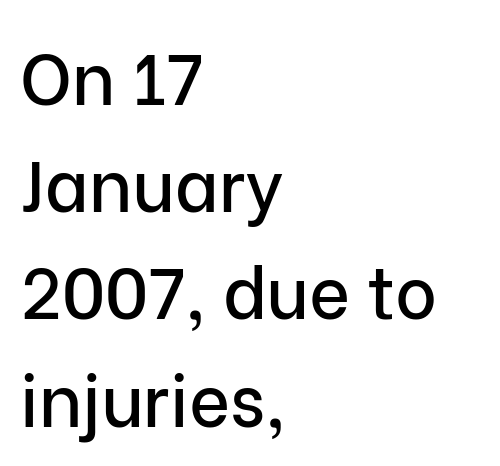
{"serif": "no", "italic": "no", "width": "normal", "stroke_contrast": "low", "x_height": "medium", "monospaced": "no", "underline": "no", "align": "left", "line_spacing": "normal", "line_spacing_ratio": 1.51, "letter_spacing": "normal", "letter_spacing_em": 0.0, "glyph_px": 71}
